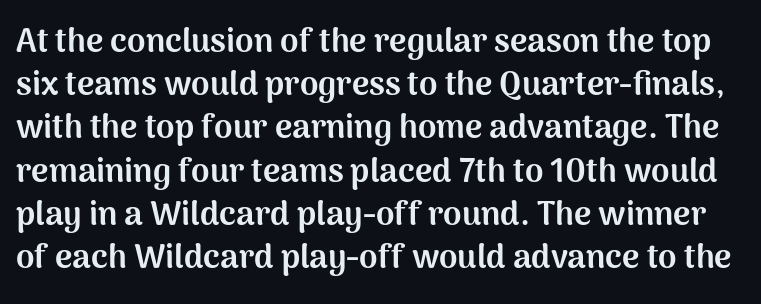
Q: Is the text bold? A: Yes.
Q: Is the text italic (slanted)? A: No, it is upright.
Q: Is the typeface a serif or a sans-serif typeface? A: Sans-serif.
Q: Is the text underlined? A: No.
Q: Is the spacing between letters normal or unusually wide? A: Normal.
Q: Is the spacing between lines tight, normal or loose? A: Normal.
Q: Width (condensed, normal, or wide)? A: Normal.
Q: Stroke contrast? A: Medium.
Q: x-height? A: Medium.
Q: Monospaced? A: No.
